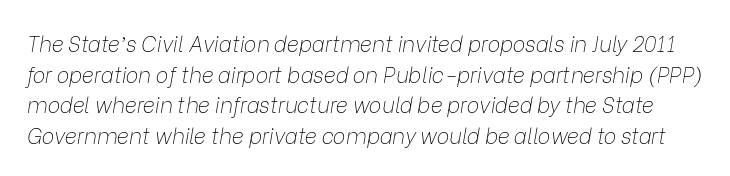
The passage shown is not underscored anywhere. Emphasis-style slanted type is in use. Weight: in the light-to-regular range. Nothing unusual about the tracking: characters are spaced as the font intends. Leading matches the norm, producing a regular column.
